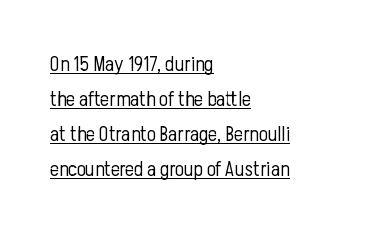
A typesetter would call this leading conventional body-copy spacing. A light-to-regular cut is what we see here. The rendering keeps characters at their native spacing. A rule runs beneath these lines of type.
